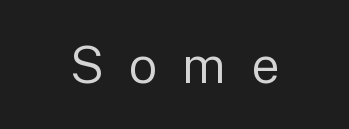
{"serif": "no", "italic": "no", "bold": "no", "weight": "regular", "width": "normal", "stroke_contrast": "low", "x_height": "medium", "monospaced": "no", "underline": "no", "align": "center", "letter_spacing": "wide", "letter_spacing_em": 0.49, "glyph_px": 51}
